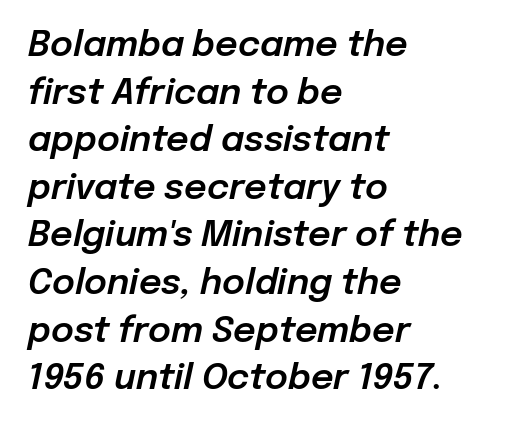
Here the designer chose a conventional face with non-uniform glyph widths. Leading: standard. There is no visible air inserted between adjacent glyphs. The rendering anchors every line to the left-hand side. Glance below the letters and you will spot only blank space. There's an unmistakable incline to the writing here.
